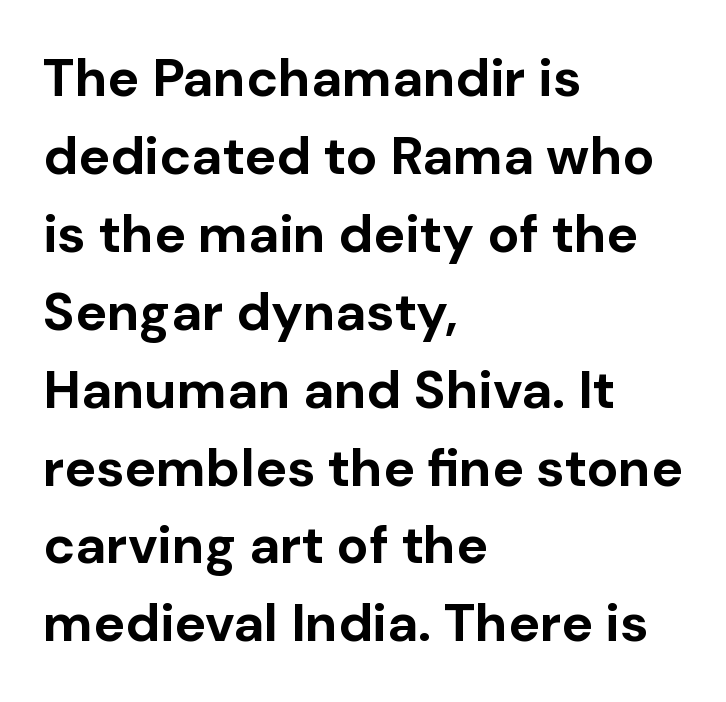
The image shows 53 px bold sans-serif type, upright; set left-aligned, normal line spacing (1.47x), normal letter spacing, not underlined; low stroke contrast and a medium x-height.
